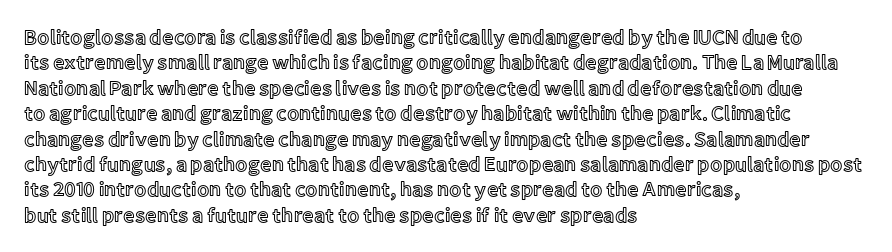
Layout note: lines flush left. The zone under the glyphs is completely vacant. The gaps between neighbouring characters are ordinary and unremarkable. Ascenders rise straight up at ninety degrees. Leading matches the norm, producing a regular column.
